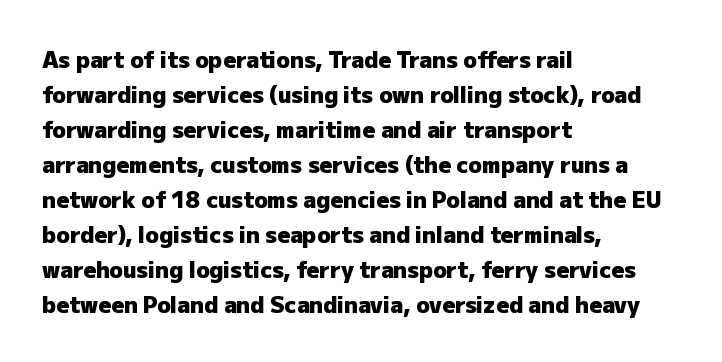
Horizontal bands of white between lines are of average thickness. The rendering keeps characters at their native spacing. Line beginnings align vertically; line endings do not. The font is running at its bold setting. No italicization has been applied; the sample stays upright.
